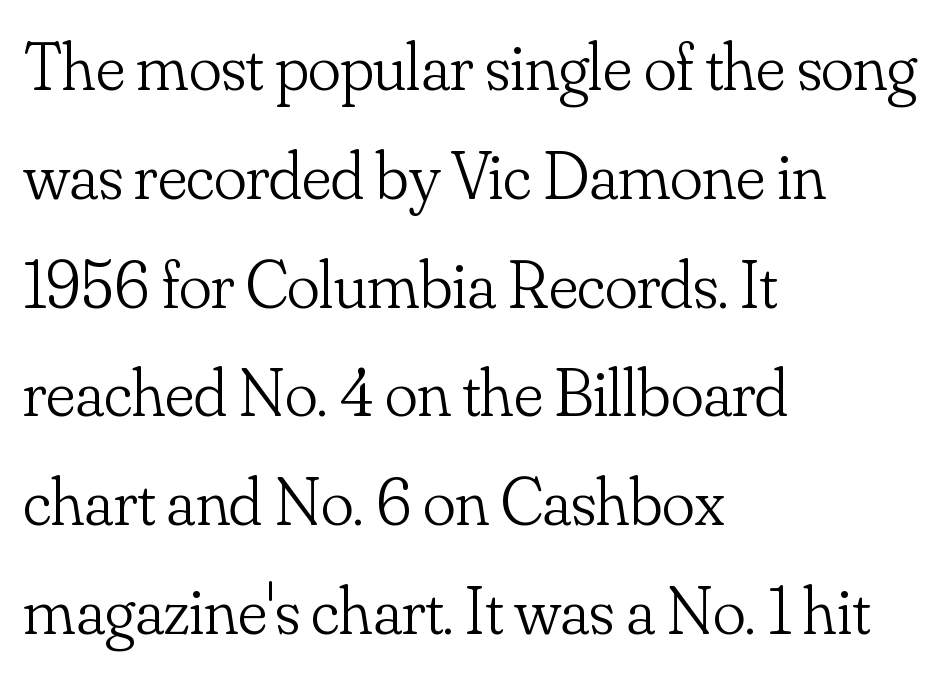
The image shows 68 px light serif type, upright; set left-aligned, normal line spacing (1.6x), normal letter spacing, not underlined; low stroke contrast and a small x-height.
